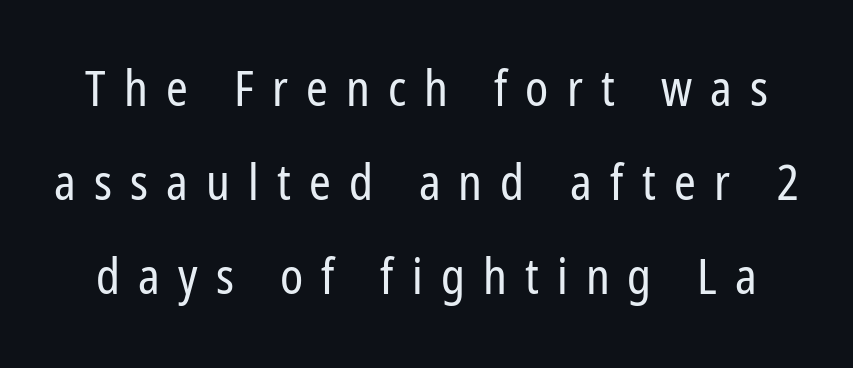
The image shows 49 px regular-weight, condensed sans-serif type, upright; set loose line spacing (1.92x), unusually wide letter spacing (+0.37 em), not underlined; low stroke contrast and a medium x-height.
